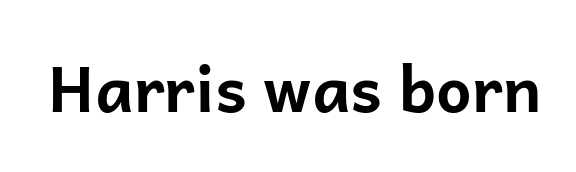
Quick note: not italic, upright. The letters are bold, with thick, heavy strokes. Any mark beneath the type? The region is blank. Here the designer chose a conventional face with non-uniform glyph widths.
